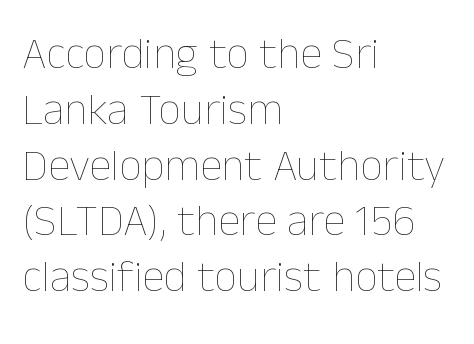
The image shows 45 px thin type, upright; set left-aligned, line spacing 1.24x, normal letter spacing, not underlined; low stroke contrast and a medium x-height.
